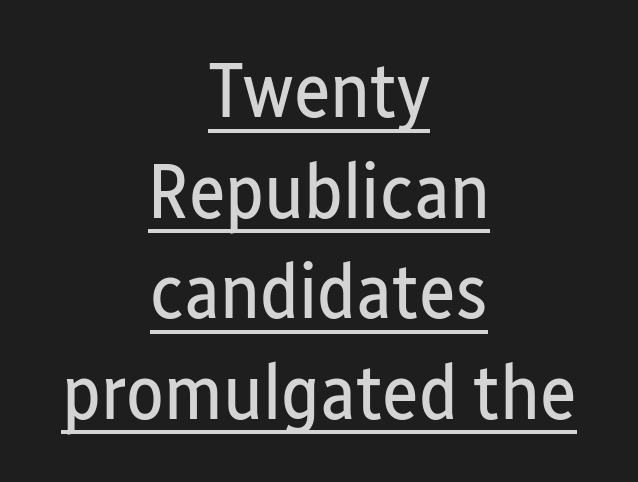
The strokes carry an ordinary text weight at most. Horizontal bands of white between lines are of average thickness. Every character sits straight up, as roman type does. These lines stack symmetrically, like a column narrowing and widening about its center.
